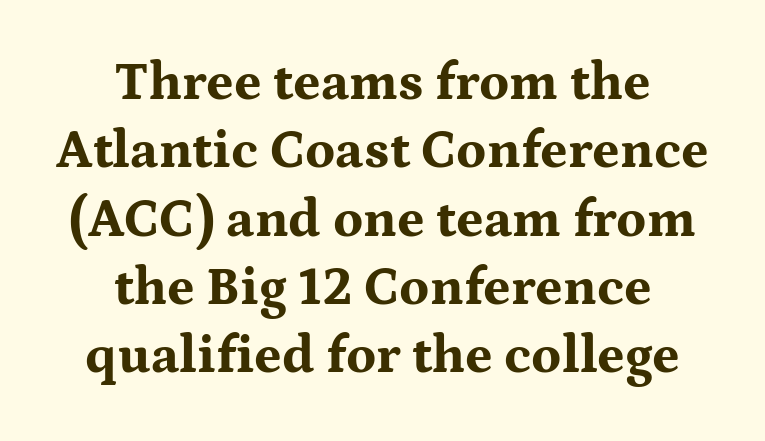
{"serif": "yes", "italic": "no", "bold": "yes", "weight": "bold", "width": "wide", "stroke_contrast": "medium", "x_height": "medium", "monospaced": "no", "underline": "no", "align": "center", "line_spacing": "normal", "line_spacing_ratio": 1.29, "letter_spacing": "normal", "letter_spacing_em": 0.0, "glyph_px": 53}
